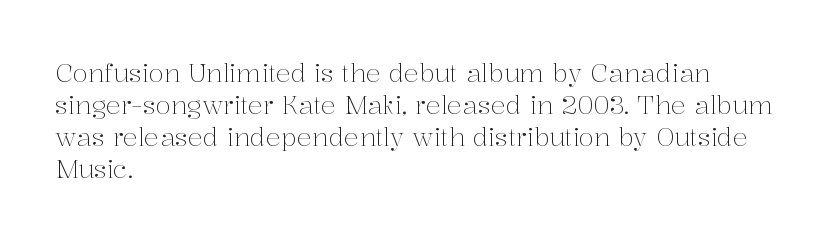
The image shows 25 px text type, upright; set left-aligned, normal line spacing (1.28x), normal letter spacing, not underlined.
